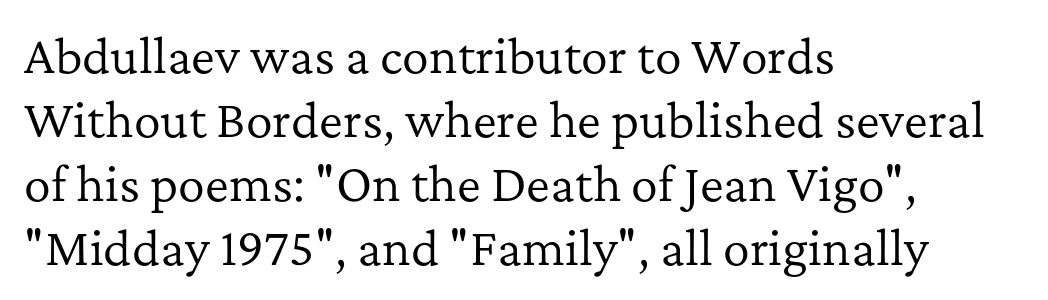
A typesetter would call this leading conventional body-copy spacing. Spacing verdict: proportional, widths tailored to each character. Unbolded letterforms with no extra heft. A roman cut, with each character standing at attention. What stands out about the letter spacing? Nothing — it is the standard amount.
